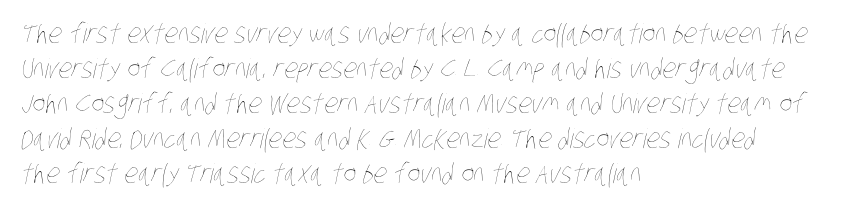
The image shows 27 px text type; set left-aligned, normal line spacing (1.3x), normal letter spacing, not underlined.
